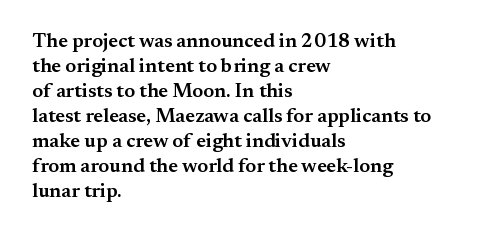
{"italic": "no", "bold": "semi", "underline": "no", "align": "left", "line_spacing": "normal", "line_spacing_ratio": 1.25, "letter_spacing": "normal", "letter_spacing_em": 0.0, "glyph_px": 20}
